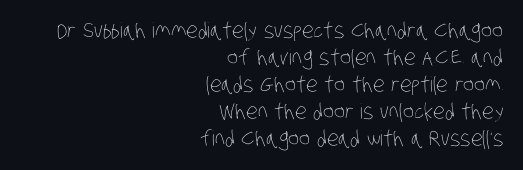
Spacing between characters is what you'd get straight out of the box. Caption: multi-line text, flush right, ragged left. A quiet, ordinary-to-light weight characterises the typeface. Baseline-to-baseline distance is the conventional proportion of letter height.
